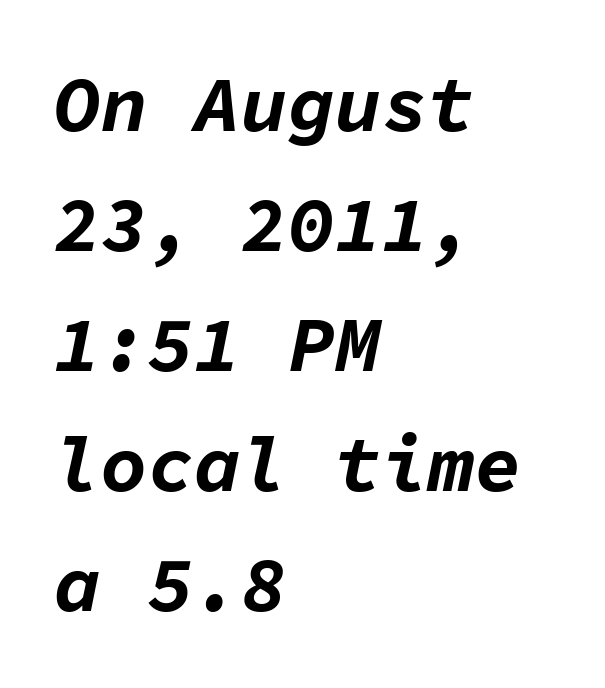
The image shows 78 px bold type, italic (leaning right), monospaced; set left-aligned, normal line spacing (1.54x), normal letter spacing, not underlined; low stroke contrast and a medium x-height.
